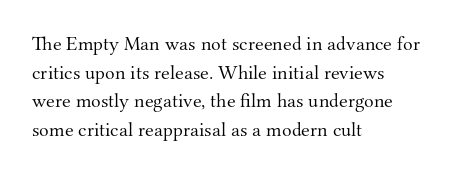
Q: Is the text bold? A: No.
Q: Is the text italic (slanted)? A: No, it is upright.
Q: Is the text underlined? A: No.
Q: How is the paragraph aligned? A: Left-aligned.
Q: Is the spacing between letters normal or unusually wide? A: Normal.
Q: Is the spacing between lines tight, normal or loose? A: Normal.
